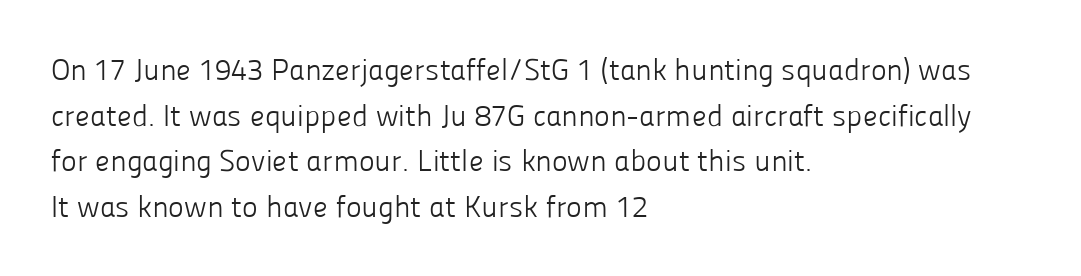
The image shows 30 px light sans-serif type, upright; set left-aligned, normal line spacing (1.52x), normal letter spacing, not underlined; low stroke contrast and a medium x-height.
